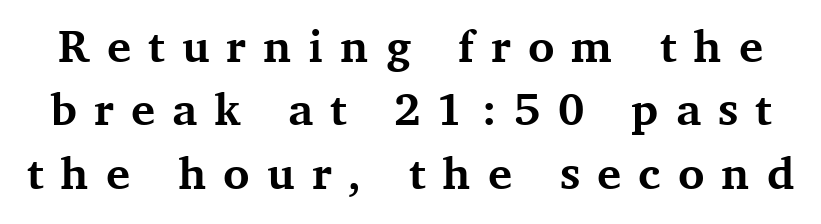
Q: Is the text bold? A: Yes.
Q: Is the text italic (slanted)? A: No, it is upright.
Q: Is the typeface a serif or a sans-serif typeface? A: Serif.
Q: Is the text underlined? A: No.
Q: Is the spacing between letters normal or unusually wide? A: Unusually wide.
Q: Is the spacing between lines tight, normal or loose? A: Normal.
Q: Width (condensed, normal, or wide)? A: Normal.
Q: Stroke contrast? A: Medium.
Q: x-height? A: Medium.
Q: Monospaced? A: No.
